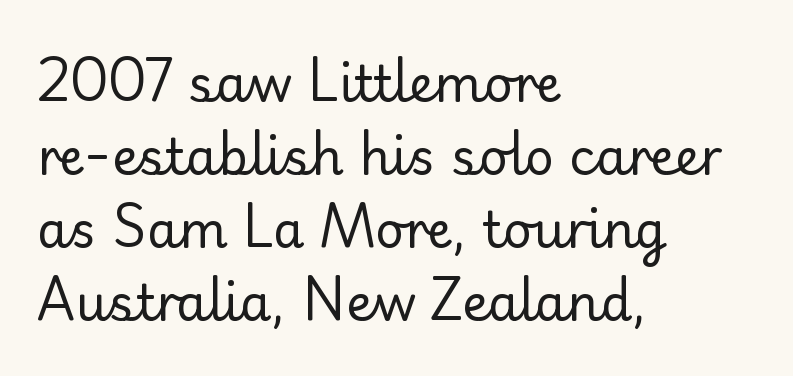
The image shows 50 px regular-weight serif type, upright; set left-aligned, normal line spacing (1.46x), normal letter spacing, not underlined; low stroke contrast and a small x-height.
